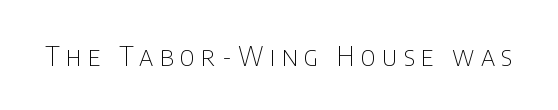
The image shows 27 px text type, upright; set unusually wide letter spacing (+0.23 em), not underlined.
